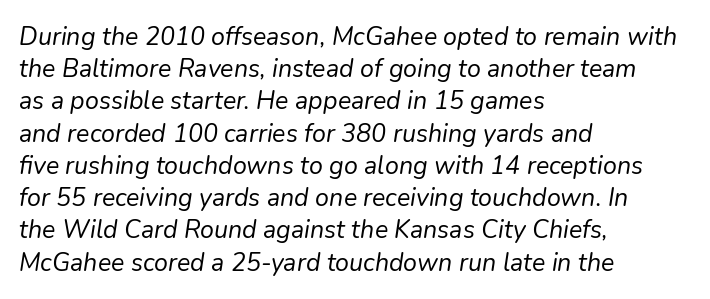
The image shows 25 px text type, italic (leaning right); set left-aligned, normal line spacing (1.29x), normal letter spacing, not underlined.
